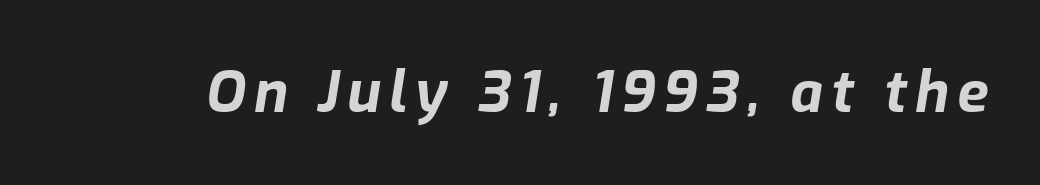
Q: Is the text bold? A: Yes.
Q: Is the text italic (slanted)? A: Yes, it leans right by about 9 degrees.
Q: Is the text underlined? A: No.
Q: Width (condensed, normal, or wide)? A: Normal.
Q: Stroke contrast? A: Low.
Q: x-height? A: Medium.
Q: Monospaced? A: No.
